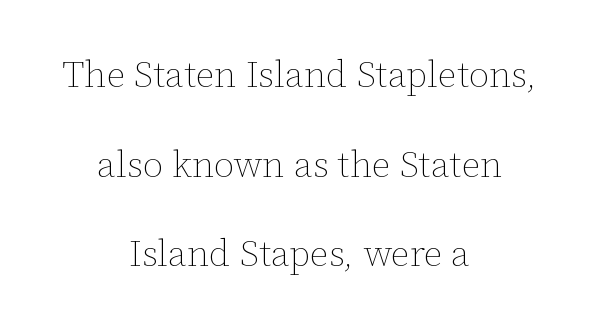
You could not count columns in this text — the font is proportionally spaced. One glance says open: line gaps are wider than usual. This sample uses plain, unmodified letter spacing. In terms of posture, this sample is upright. A light-to-regular cut is what we see here. Reading down the block, each line starts at a different indent, mirrored at its end.
